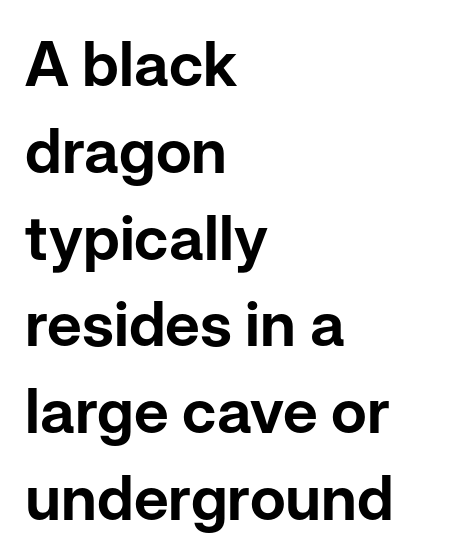
The leading is moderate, giving the passage an even texture. The letters advance in unequal steps, a hallmark of proportional type. Which margin do the lines hug? The left one — the right edge is uneven. Stroke terminals: plain, sans-serif. Descenders are the only things crossing below the line.
